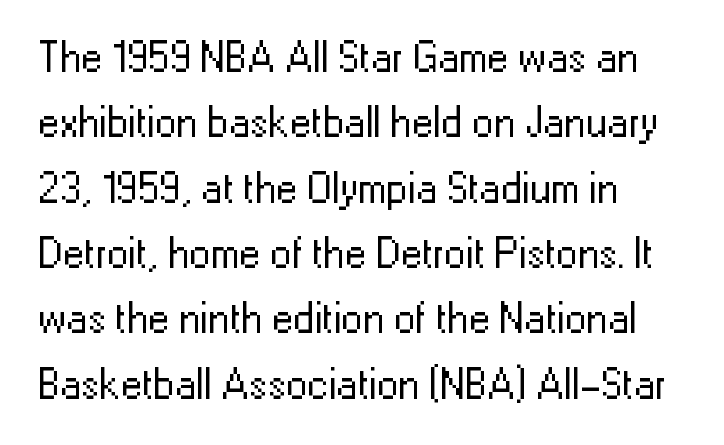
The image shows 43 px regular-weight sans-serif type, upright; set left-aligned, normal line spacing (1.52x), normal letter spacing, not underlined; low stroke contrast and a medium x-height.
